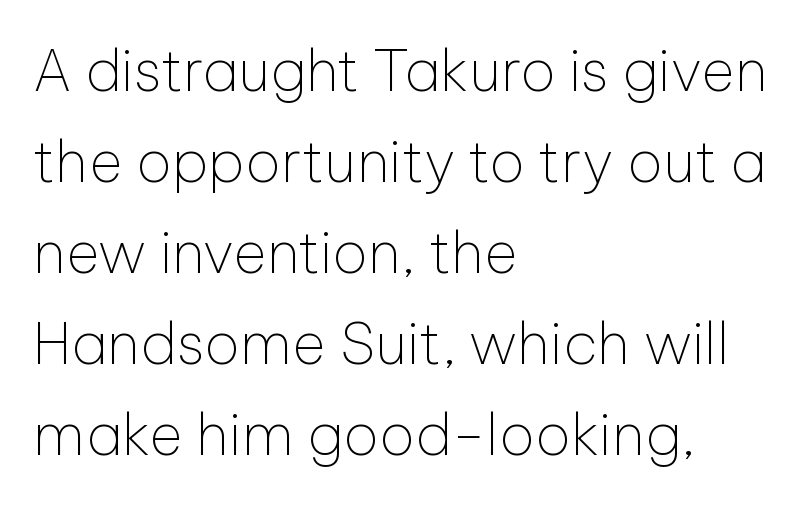
The image shows 58 px thin sans-serif type, upright; set left-aligned, normal line spacing (1.57x), normal letter spacing, not underlined; low stroke contrast and a medium x-height.
